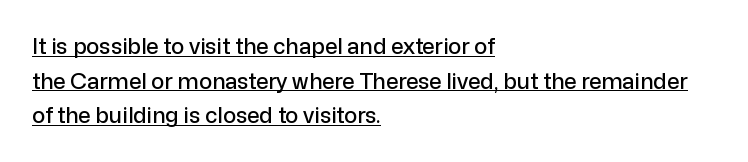
In designer terms, the underline attribute is active on this setting. The typesetter chose a ragged-right arrangement here. The passage shown stacks its lines at a standard gap. Between one letter and the next there's only the usual sliver of space. This sample uses an upright cut, with every glyph sitting square on the baseline.
